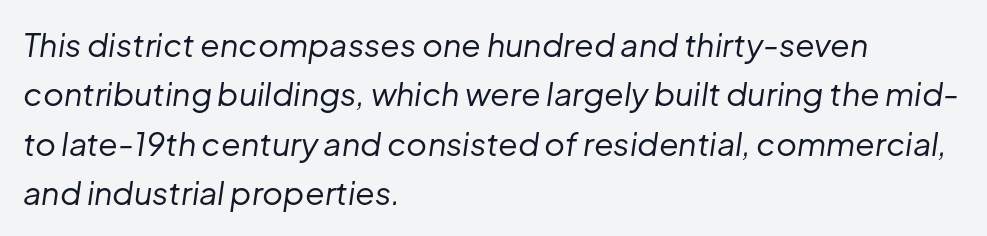
Q: Is the text bold? A: No.
Q: Is the text italic (slanted)? A: Yes, it leans right by about 8 degrees.
Q: Is the text underlined? A: No.
Q: How is the paragraph aligned? A: Left-aligned.
Q: Is the spacing between letters normal or unusually wide? A: Normal.
Q: Is the spacing between lines tight, normal or loose? A: Normal.
Q: Width (condensed, normal, or wide)? A: Normal.
Q: Stroke contrast? A: Low.
Q: x-height? A: Medium.
Q: Monospaced? A: No.
